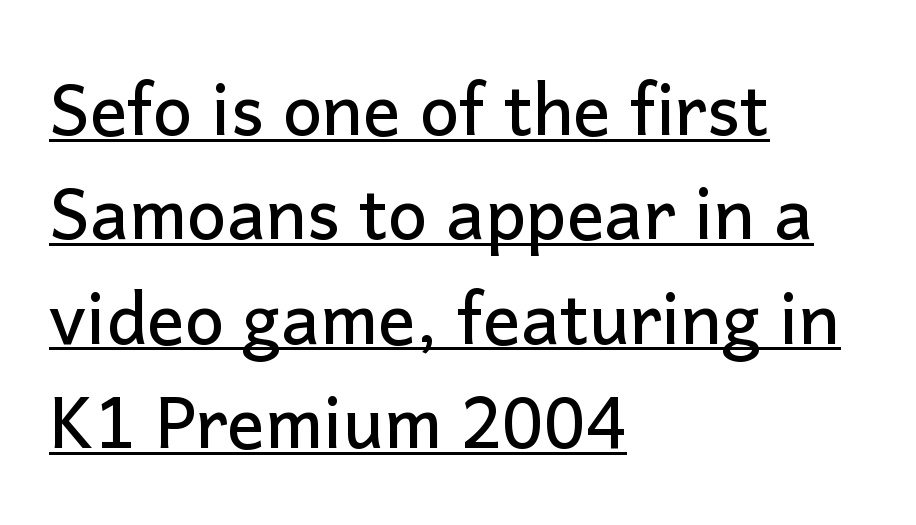
The image shows 70 px sans-serif type, upright; set left-aligned, normal line spacing (1.49x), normal letter spacing, underlined; low stroke contrast and a medium x-height.
